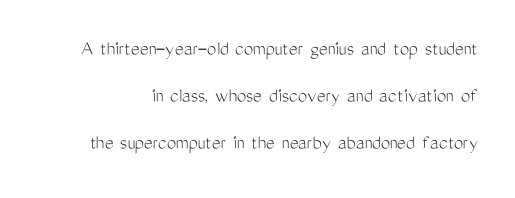
It's the straight-up-and-down kind of type. The specimen omits any rule beneath the text block's lines. The cut favours lightness, reaching ordinary text weight at its darkest. Honestly, the letter spacing is just normal — you wouldn't notice it. Widely set lines give the paragraph a tall, airy silhouette.
